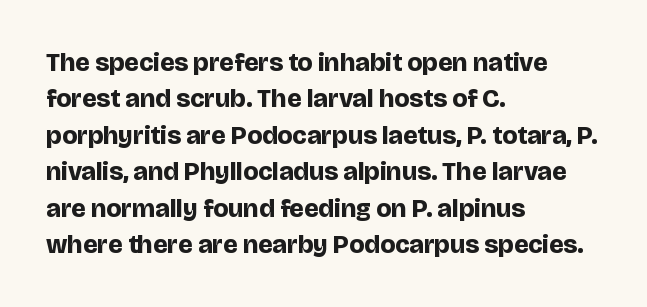
Characters remain perfectly vertical along every line. The passage is arranged the way most books set body copy — flush left. These lines sit exactly where default settings would place them. Nobody touched the tracking dial on this one. Descender tails drop into unmarked territory. Is the type bold? Yes — the strokes are clearly thick and heavy.
